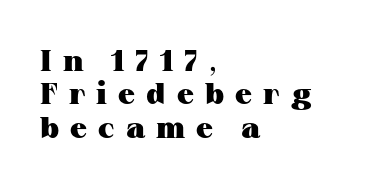
Caption: bold face, heavy strokes. The horizontal fit of the characters is loose and conspicuously gappy. Italic: no, the glyphs are upright roman. The text block is weighted toward the left margin, trailing off unevenly rightward. Reading down the column, the eye jumps only a short way to each next line.
